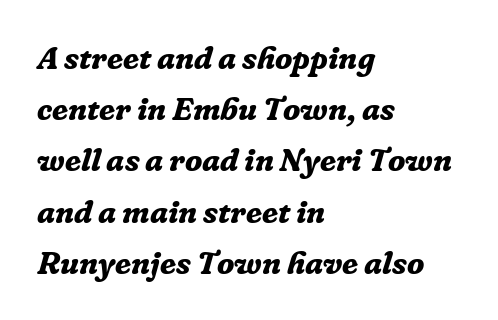
{"serif": "yes", "italic": "yes", "lean": "right", "slant_degrees": 16, "bold": "yes", "weight": "bold", "width": "normal", "stroke_contrast": "low", "x_height": "medium", "monospaced": "no", "underline": "no", "align": "left", "line_spacing": "normal", "line_spacing_ratio": 1.6, "letter_spacing": "normal", "letter_spacing_em": 0.0, "glyph_px": 32}
